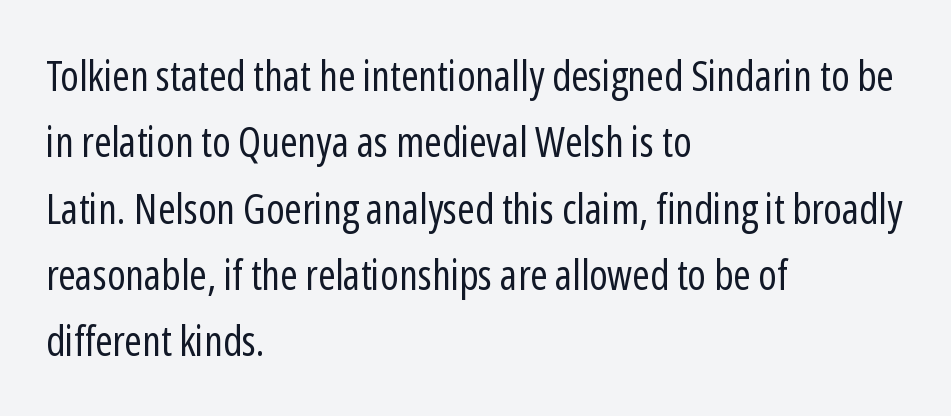
Q: Is the text bold? A: No.
Q: Is the text italic (slanted)? A: No, it is upright.
Q: Is the typeface a serif or a sans-serif typeface? A: Sans-serif.
Q: Is the text underlined? A: No.
Q: How is the paragraph aligned? A: Left-aligned.
Q: Is the spacing between letters normal or unusually wide? A: Normal.
Q: Is the spacing between lines tight, normal or loose? A: Normal.
Q: Width (condensed, normal, or wide)? A: Condensed.
Q: Stroke contrast? A: Low.
Q: x-height? A: Medium.
Q: Monospaced? A: No.
